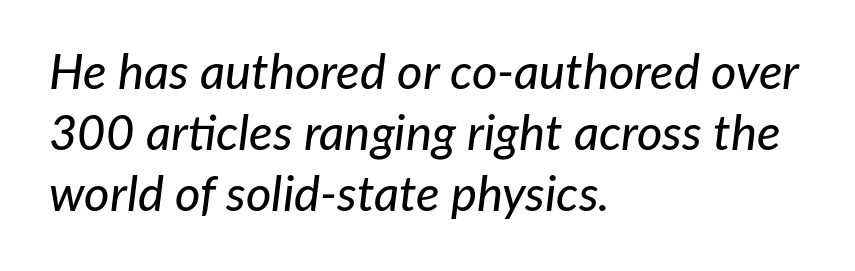
{"italic": "yes", "lean": "right", "slant_degrees": 7, "width": "normal", "stroke_contrast": "low", "x_height": "medium", "monospaced": "no", "underline": "no", "align": "left", "line_spacing": "normal", "line_spacing_ratio": 1.25, "letter_spacing": "normal", "letter_spacing_em": 0.0, "glyph_px": 49}
